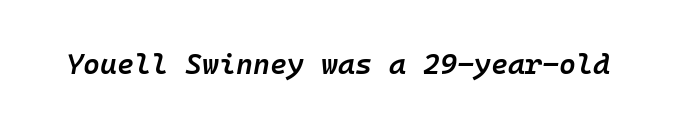
Q: Is the text bold? A: Semi-bold.
Q: Is the text italic (slanted)? A: Yes, it leans right by about 10 degrees.
Q: Is the text underlined? A: No.
Q: Is the spacing between letters normal or unusually wide? A: Normal.
Q: Width (condensed, normal, or wide)? A: Normal.
Q: Stroke contrast? A: Low.
Q: x-height? A: Medium.
Q: Monospaced? A: Yes.
